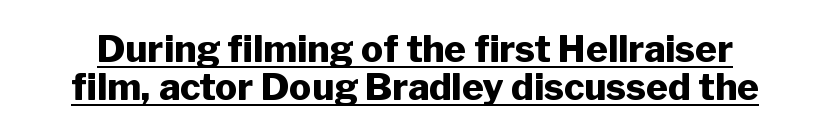
Q: Is the text bold? A: Yes.
Q: Is the text italic (slanted)? A: No, it is upright.
Q: Is the typeface a serif or a sans-serif typeface? A: Sans-serif.
Q: Is the text underlined? A: Yes.
Q: Is the spacing between letters normal or unusually wide? A: Normal.
Q: Is the spacing between lines tight, normal or loose? A: Tight.
Q: Width (condensed, normal, or wide)? A: Normal.
Q: Stroke contrast? A: Low.
Q: x-height? A: Medium.
Q: Monospaced? A: No.
